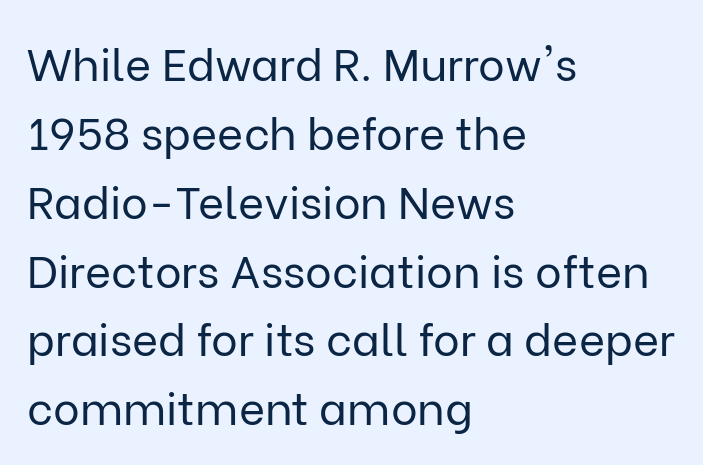
The image shows 45 px regular-weight sans-serif type, upright; set left-aligned, normal line spacing (1.53x), normal letter spacing, not underlined; low stroke contrast and a medium x-height.
